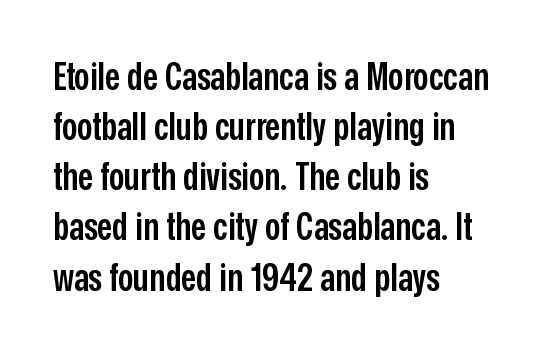
Q: Is the text bold? A: Semi-bold.
Q: Is the text italic (slanted)? A: No, it is upright.
Q: Is the typeface a serif or a sans-serif typeface? A: Sans-serif.
Q: Is the text underlined? A: No.
Q: How is the paragraph aligned? A: Left-aligned.
Q: Is the spacing between letters normal or unusually wide? A: Normal.
Q: Is the spacing between lines tight, normal or loose? A: Normal.
Q: Width (condensed, normal, or wide)? A: Condensed.
Q: Stroke contrast? A: Low.
Q: x-height? A: Medium.
Q: Monospaced? A: No.
